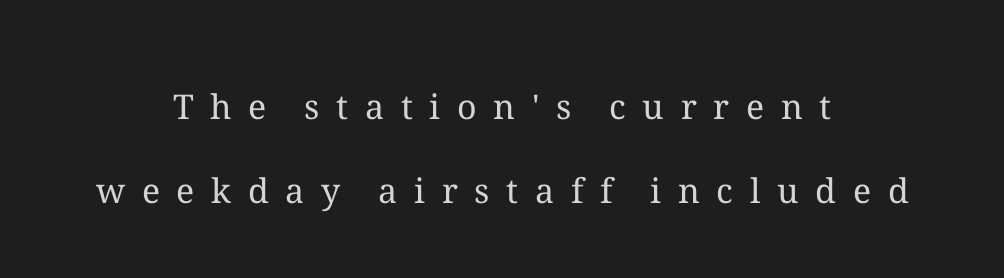
{"italic": "no", "bold": "no", "weight": "regular", "width": "normal", "stroke_contrast": "medium", "x_height": "medium", "monospaced": "no", "underline": "no", "align": "center", "line_spacing": "loose", "line_spacing_ratio": 2.47, "letter_spacing": "wide", "letter_spacing_em": 0.49, "glyph_px": 34}
